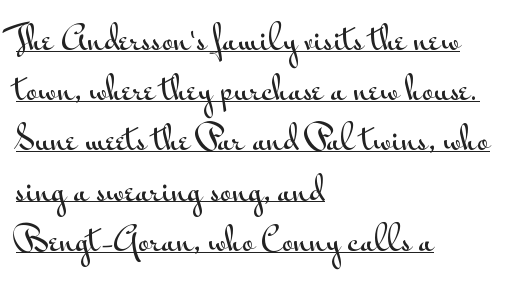
Each letter keeps its own natural width here, so spacing adapts to shape. The glyphs are accompanied by a horizontal stroke just below them. Characters follow at the spacing the type designer built in. Teacher's note: observe the even left margin — that is flush-left alignment.
